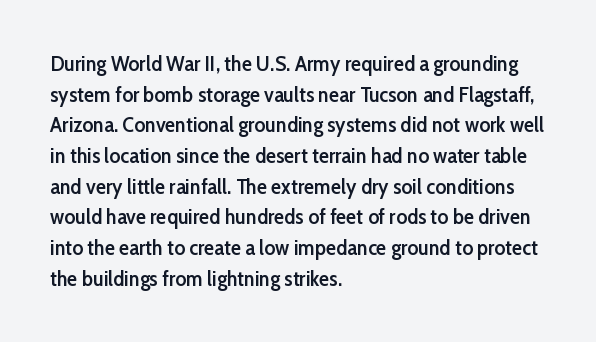
Q: Is the text bold? A: Semi-bold.
Q: Is the text italic (slanted)? A: No, it is upright.
Q: Is the text underlined? A: No.
Q: How is the paragraph aligned? A: Left-aligned.
Q: Is the spacing between letters normal or unusually wide? A: Normal.
Q: Is the spacing between lines tight, normal or loose? A: Normal.
